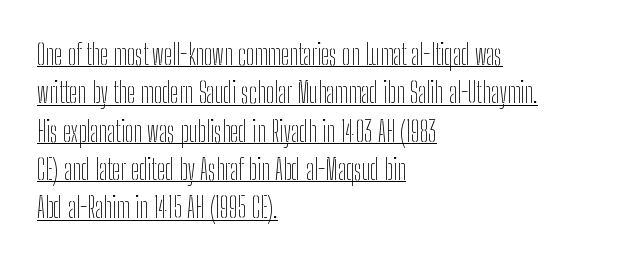
Q: Is the text bold? A: No.
Q: Is the text italic (slanted)? A: No, it is upright.
Q: Is the typeface a serif or a sans-serif typeface? A: Sans-serif.
Q: Is the text underlined? A: Yes.
Q: How is the paragraph aligned? A: Left-aligned.
Q: Is the spacing between letters normal or unusually wide? A: Normal.
Q: Is the spacing between lines tight, normal or loose? A: Normal.
Q: Width (condensed, normal, or wide)? A: Condensed.
Q: Stroke contrast? A: Low.
Q: x-height? A: Medium.
Q: Monospaced? A: No.
